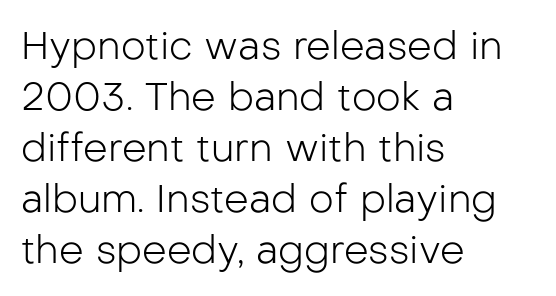
These glyphs show unthickened strokes, regular width or finer. The typesetter chose a ragged-right arrangement here. Here the designer chose a conventional face with non-uniform glyph widths. The space beneath each line is pristine and unruled.
